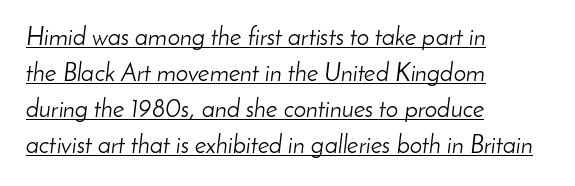
Compared with a centered layout, this one pins lines to the left instead. The line-height multiplier appears to be the usual default. The face used here has a pronounced slope to its letters. Weight: regular or lighter. Is there an underline? Yes — a line sits under the letters.
